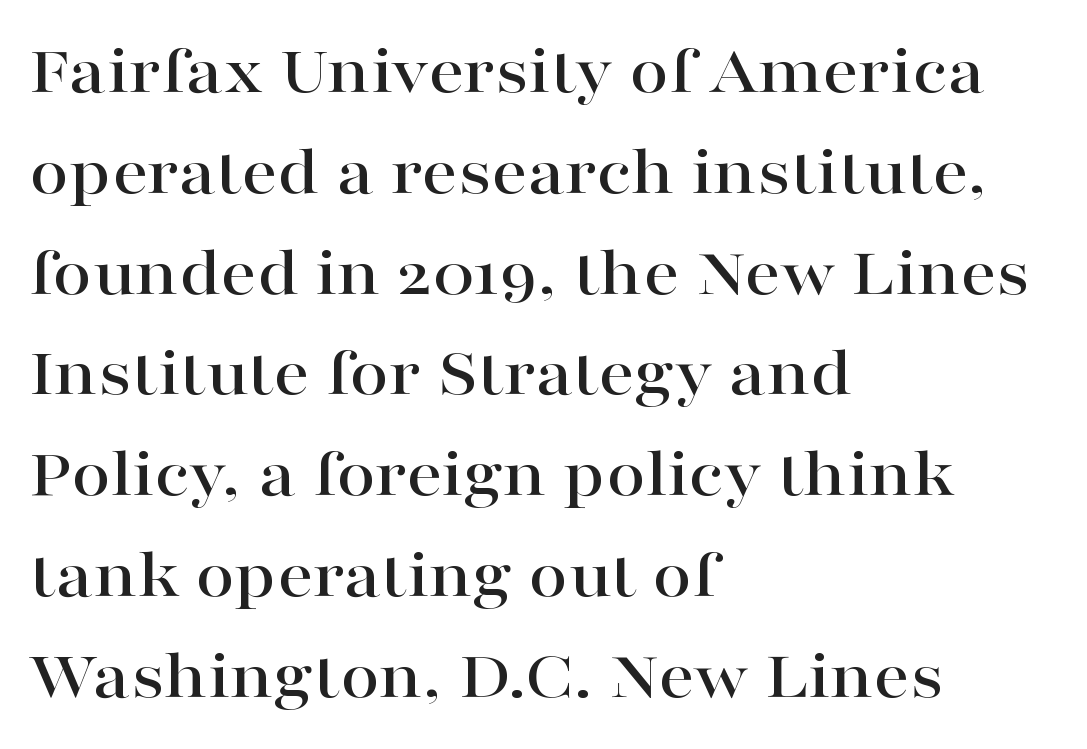
Where is the straight margin? On the left. This sample has the flowing, uneven cadence of proportional lettering. Plain, unruled lines of type. The passage shown has conventional tracking throughout. Interline gaps are of average width in this sample.
